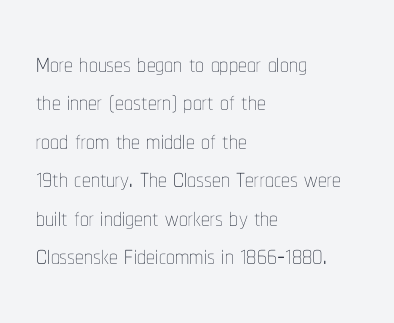
{"italic": "no", "bold": "no", "weight": "thin", "width": "condensed", "stroke_contrast": "low", "x_height": "medium", "monospaced": "no", "underline": "no", "align": "left", "line_spacing": "tight", "line_spacing_ratio": 1.1, "letter_spacing": "normal", "letter_spacing_em": 0.0, "glyph_px": 35}
